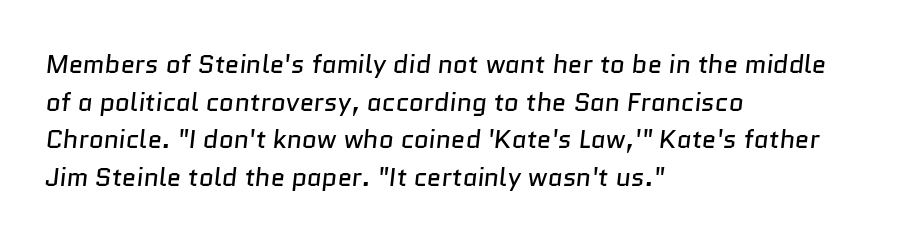
The zone under the glyphs is completely vacant. Short note: letters normally spaced. Vertically, the passage feels balanced, rows spaced as you'd expect. Think standard paragraph weight, or any step lighter than that.
